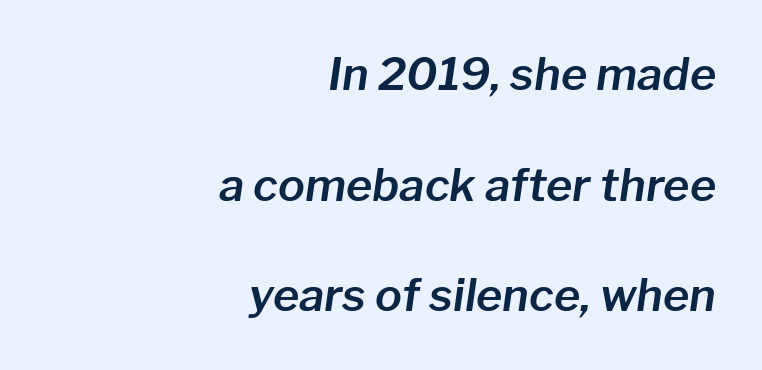
{"italic": "yes", "lean": "right", "slant_degrees": 8, "width": "normal", "stroke_contrast": "low", "x_height": "medium", "monospaced": "no", "underline": "no", "align": "right", "line_spacing": "loose", "line_spacing_ratio": 2.46, "letter_spacing": "normal", "letter_spacing_em": 0.0, "glyph_px": 45}
